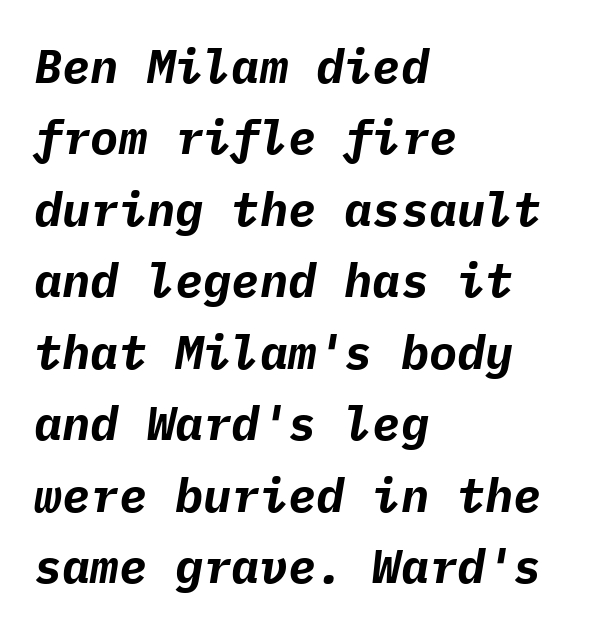
Visually the block forms a straight wall on the left and a jagged coastline on the right. You could count columns in this text — the font is strictly monospaced. Yep, that's italic — everything's leaning. Chunky letters — that's bold for sure. Regular leading. A bare baseline throughout the passage.
